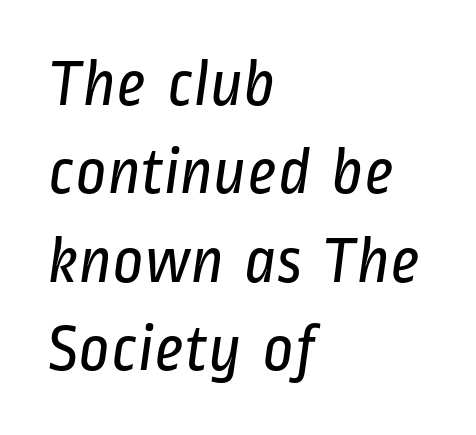
Is the letter spacing exaggerated? No — it looks like the ordinary default. A clean baseline with only descenders dipping below it. Leftover space on each line is placed entirely after the last word. How would I describe the line gaps? Plain and ordinary. A typesetter would label this face a sans. Varying glyph widths throughout — classic text-font behaviour.
